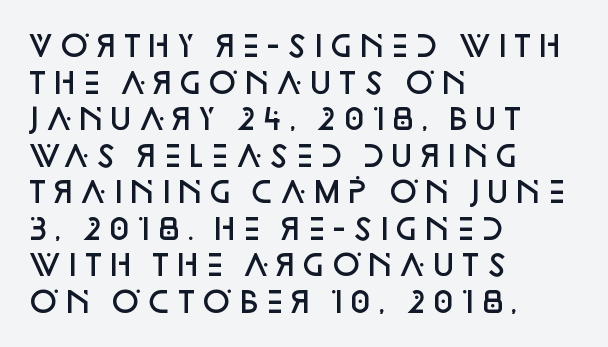
The image shows 29 px semibold sans-serif type, upright; set left-aligned, normal line spacing (1.26x), normal letter spacing, not underlined; low stroke contrast and a large x-height.
